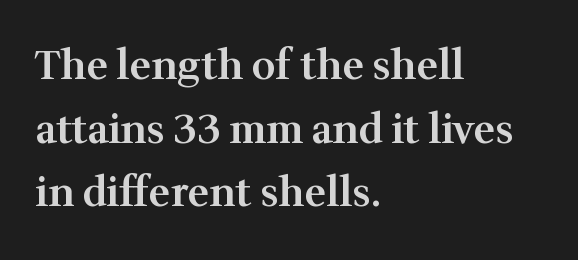
The image shows 41 px semibold serif type, upright; set left-aligned, normal line spacing (1.55x), normal letter spacing, not underlined; medium stroke contrast and a medium x-height.
